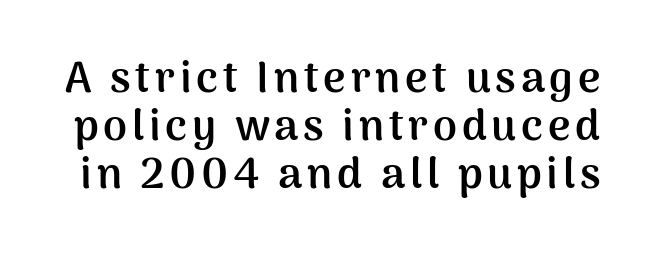
Quick note: interline space is minimal. Underlining? Definitely not there. Posture: upright roman. Character widths vary here, with narrow letters taking less room than wide ones. This sample uses a sans-serif face.
